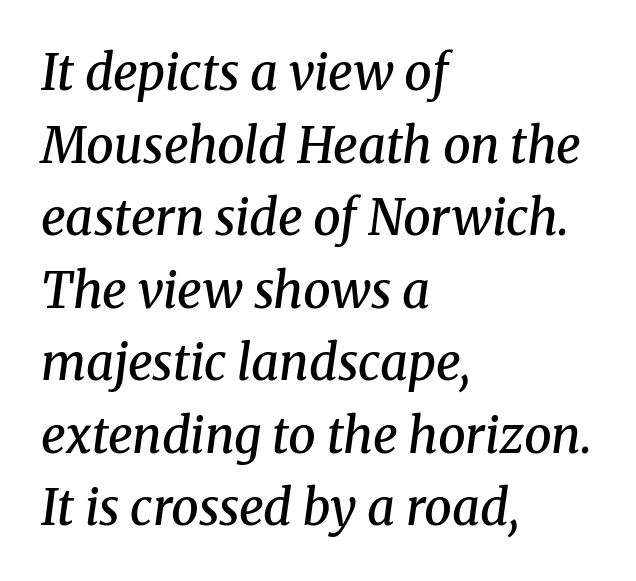
Q: Is the text bold? A: Semi-bold.
Q: Is the text italic (slanted)? A: Yes, it leans right by about 8 degrees.
Q: Is the typeface a serif or a sans-serif typeface? A: Serif.
Q: Is the text underlined? A: No.
Q: How is the paragraph aligned? A: Left-aligned.
Q: Is the spacing between letters normal or unusually wide? A: Normal.
Q: Is the spacing between lines tight, normal or loose? A: Normal.
Q: Width (condensed, normal, or wide)? A: Normal.
Q: Stroke contrast? A: Medium.
Q: x-height? A: Medium.
Q: Monospaced? A: No.
